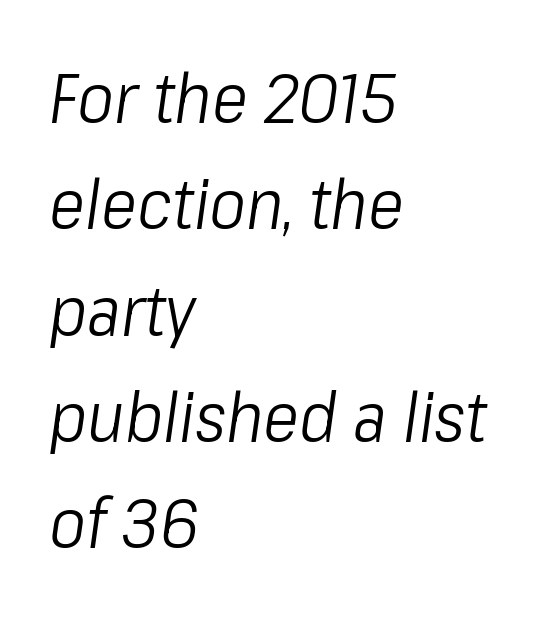
{"italic": "yes", "lean": "right", "slant_degrees": 8, "bold": "no", "weight": "light", "width": "condensed", "stroke_contrast": "low", "x_height": "medium", "monospaced": "no", "underline": "no", "align": "left", "line_spacing": "normal", "line_spacing_ratio": 1.54, "letter_spacing": "normal", "letter_spacing_em": 0.0, "glyph_px": 69}
